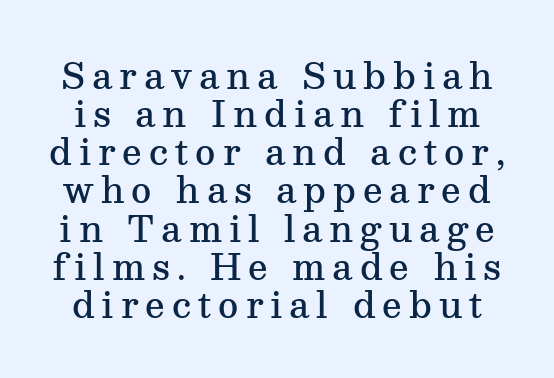
Glyph-to-glyph distance is far greater than everyday printed text. Every letter is mildly thick-stroked: semibold rather than bold. This rendering features lettering with no underline. Character widths vary here, with narrow letters taking less room than wide ones. Font category for this specimen: serif.
